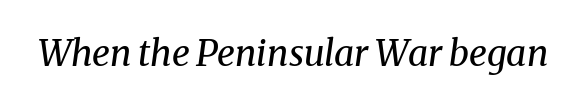
{"serif": "yes", "italic": "yes", "lean": "right", "slant_degrees": 8, "bold": "no", "weight": "regular", "width": "normal", "stroke_contrast": "medium", "x_height": "medium", "monospaced": "no", "underline": "no", "letter_spacing": "normal", "letter_spacing_em": 0.0, "glyph_px": 36}
